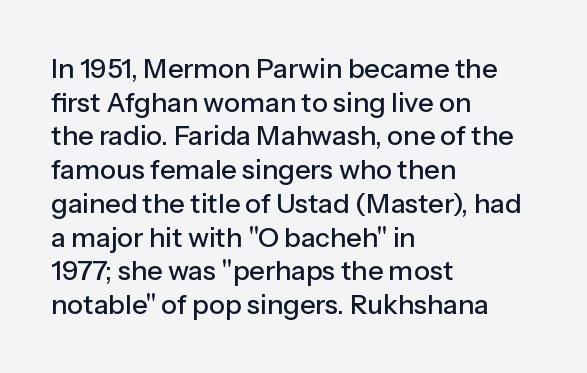
{"italic": "no", "underline": "no", "align": "left", "line_spacing": "normal", "line_spacing_ratio": 1.25, "letter_spacing": "normal", "letter_spacing_em": 0.0, "glyph_px": 27}
